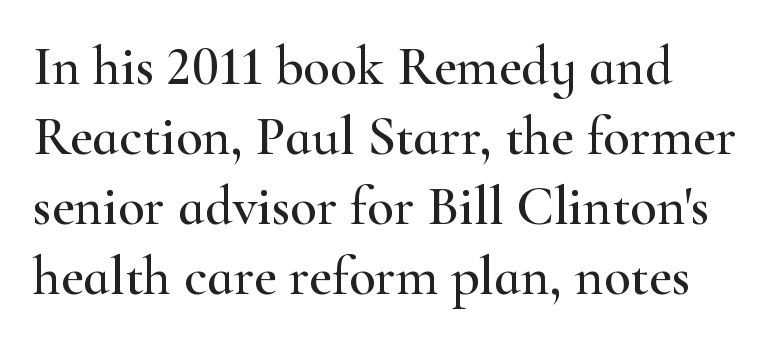
Q: Is the text italic (slanted)? A: No, it is upright.
Q: Is the typeface a serif or a sans-serif typeface? A: Serif.
Q: Is the text underlined? A: No.
Q: How is the paragraph aligned? A: Left-aligned.
Q: Is the spacing between letters normal or unusually wide? A: Normal.
Q: Is the spacing between lines tight, normal or loose? A: Normal.
Q: Width (condensed, normal, or wide)? A: Wide.
Q: Stroke contrast? A: High.
Q: x-height? A: Small.
Q: Monospaced? A: No.
